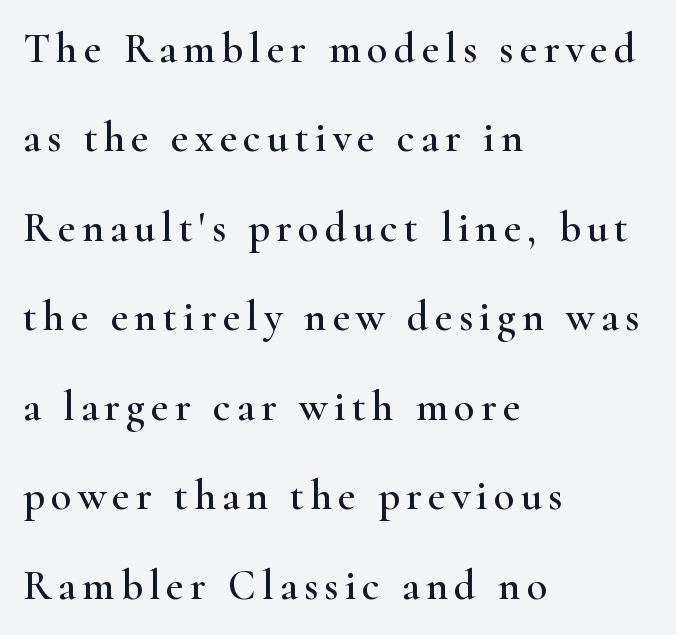
{"serif": "yes", "italic": "no", "width": "wide", "stroke_contrast": "high", "x_height": "small", "monospaced": "no", "underline": "no", "align": "left", "line_spacing": "loose", "line_spacing_ratio": 2.13, "glyph_px": 42}
